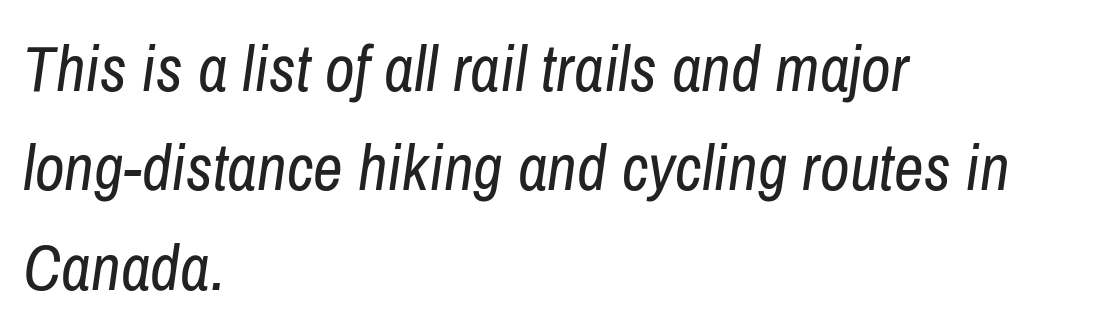
The image shows 65 px regular-weight, condensed type, italic (leaning right); set left-aligned, normal line spacing (1.53x), normal letter spacing, not underlined; low stroke contrast and a medium x-height.
